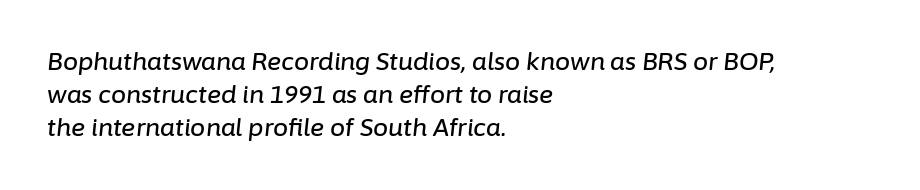
{"italic": "yes", "lean": "right", "slant_degrees": 6, "underline": "no", "align": "left", "line_spacing": "normal", "line_spacing_ratio": 1.38, "letter_spacing": "normal", "letter_spacing_em": 0.0, "glyph_px": 24}
